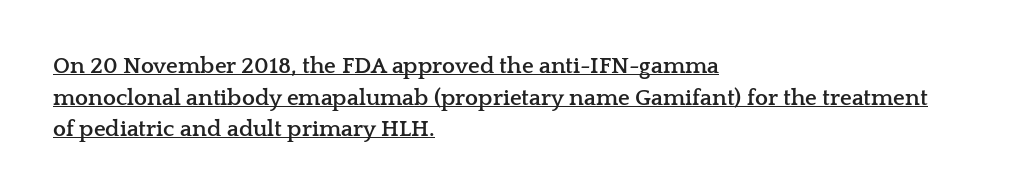
Q: Is the text bold? A: Yes.
Q: Is the text italic (slanted)? A: No, it is upright.
Q: Is the text underlined? A: Yes.
Q: How is the paragraph aligned? A: Left-aligned.
Q: Is the spacing between letters normal or unusually wide? A: Normal.
Q: Is the spacing between lines tight, normal or loose? A: Normal.
